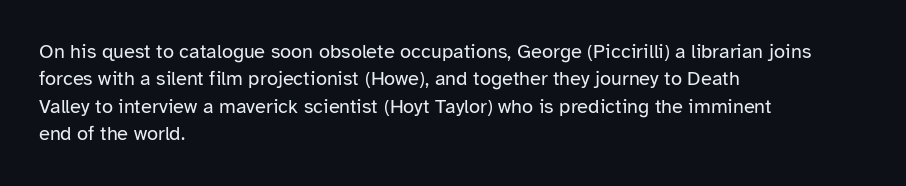
The image shows 20 px text type, upright; set left-aligned, normal line spacing (1.37x), normal letter spacing, not underlined.
